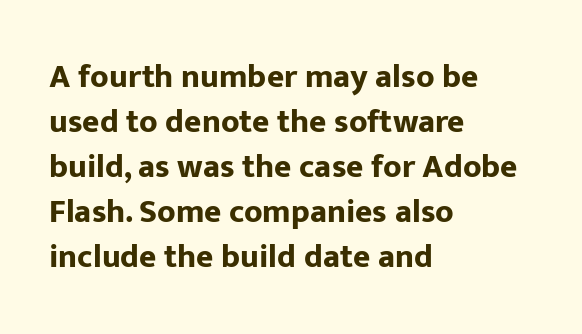
Line beginnings align vertically; line endings do not. Vertical spacing — default. Default kerning and tracking; the words read as compact shapes. Type without underlining. Unlike a traditional serif, this face leaves its strokes unadorned. Strong, thick strokes mark this as bold type.
